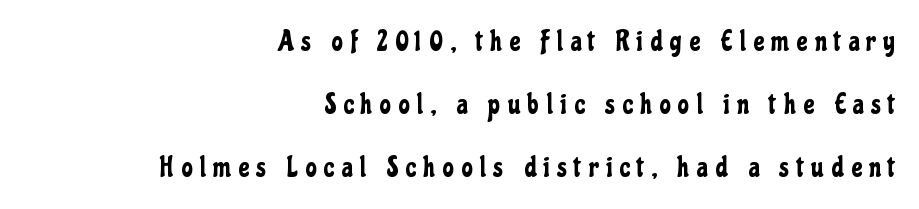
The image shows 28 px condensed sans-serif type, upright; set right-aligned, loose line spacing (2.25x), unusually wide letter spacing (+0.27 em), not underlined; low stroke contrast and a medium x-height.
